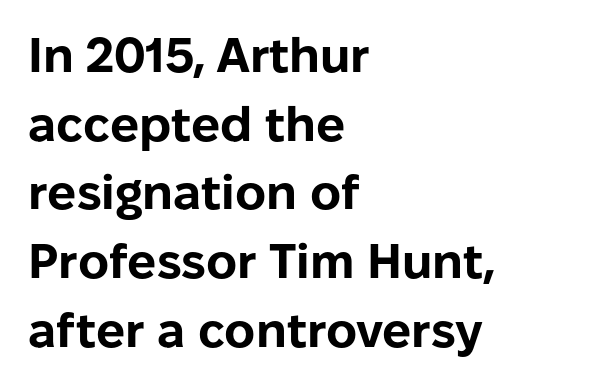
The image shows 48 px bold sans-serif type, upright; set left-aligned, normal line spacing (1.43x), normal letter spacing, not underlined; low stroke contrast and a medium x-height.
